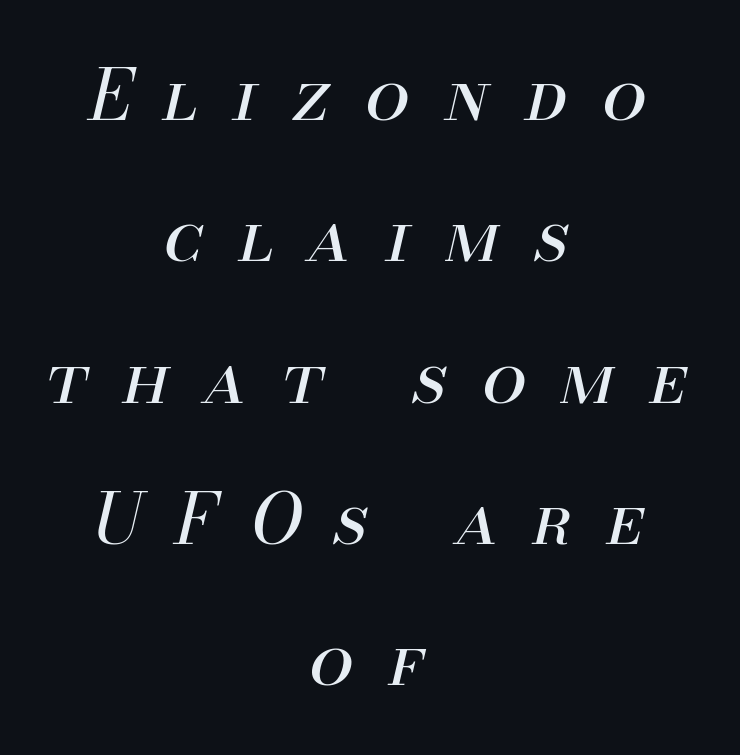
The image shows 71 px regular-weight type, italic (leaning right); set centered, loose line spacing (1.99x), unusually wide letter spacing (+0.49 em), not underlined; medium stroke contrast and a small x-height.
